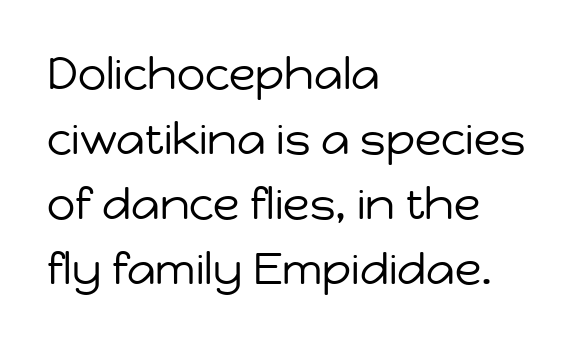
In terms of letterspacing, this is plain default setting. A typesetter would label this face a sans. The space directly below the letters is spotless. Each letter keeps its own natural width here, so spacing adapts to shape. Compared with typical paragraphs, the rows here are spaced about the same.
